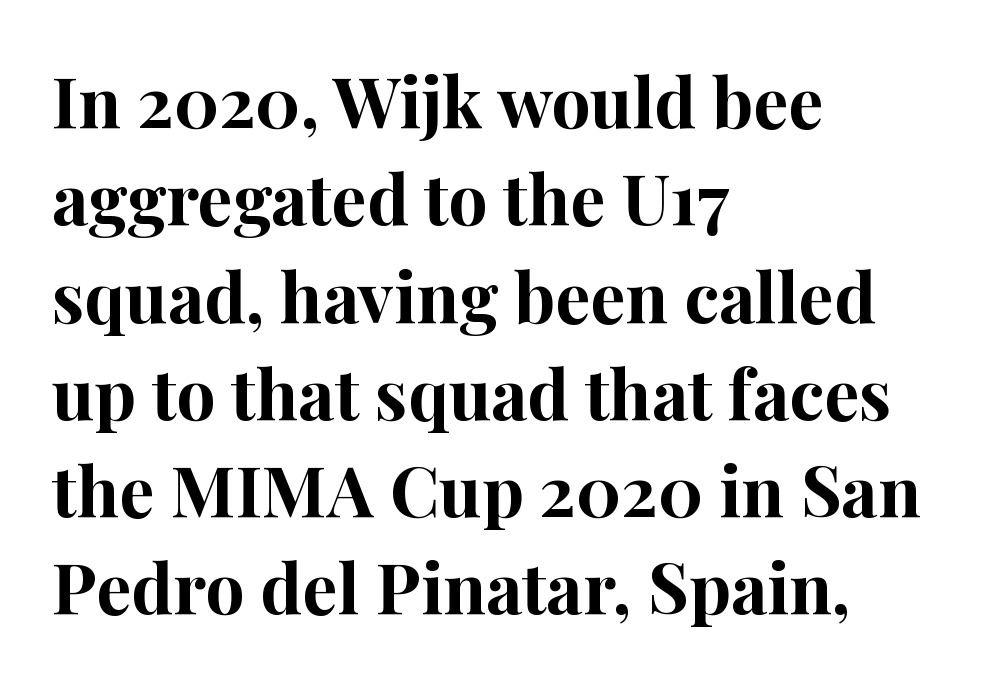
The image shows 70 px bold serif type, upright; set left-aligned, normal line spacing (1.39x), normal letter spacing, not underlined; high stroke contrast and a medium x-height.
